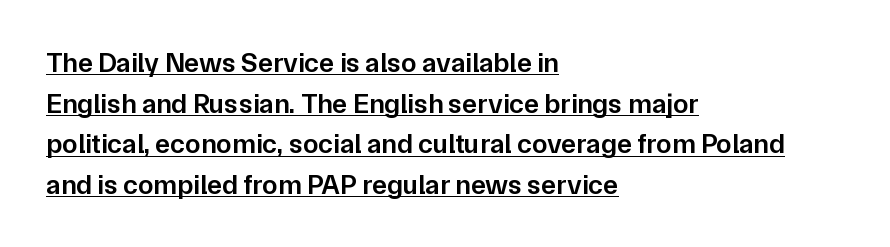
{"serif": "no", "italic": "no", "bold": "semi", "weight": "semibold", "width": "normal", "stroke_contrast": "low", "x_height": "medium", "monospaced": "no", "underline": "yes", "align": "left", "line_spacing": "normal", "line_spacing_ratio": 1.45, "letter_spacing": "normal", "letter_spacing_em": 0.0, "glyph_px": 28}
